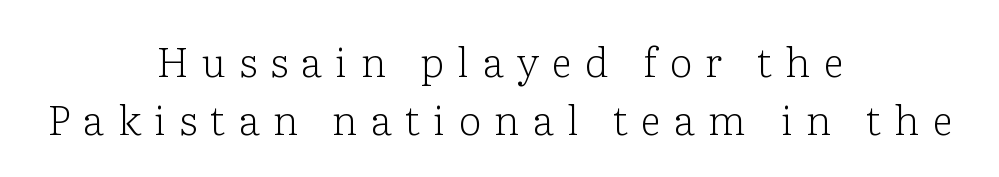
{"serif": "yes", "italic": "no", "bold": "no", "weight": "light", "width": "normal", "stroke_contrast": "low", "x_height": "medium", "monospaced": "no", "underline": "no", "align": "center", "line_spacing": "normal", "line_spacing_ratio": 1.41, "letter_spacing": "wide", "letter_spacing_em": 0.32, "glyph_px": 41}
